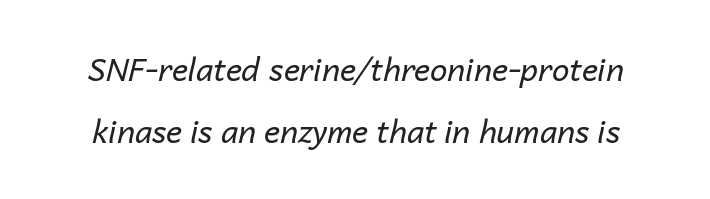
{"italic": "yes", "lean": "right", "slant_degrees": 14, "bold": "no", "weight": "regular", "width": "normal", "stroke_contrast": "low", "x_height": "medium", "monospaced": "no", "underline": "no", "line_spacing": "loose", "line_spacing_ratio": 2.0, "letter_spacing": "normal", "letter_spacing_em": 0.0, "glyph_px": 31}
